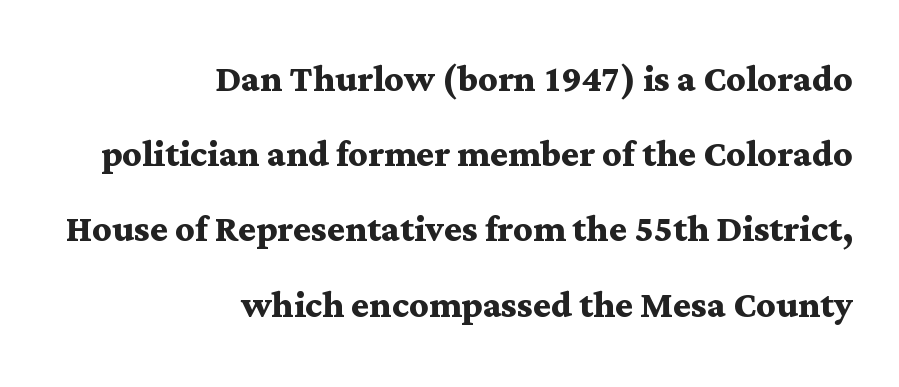
These lines are rendered in a variable-pitch font. Compared with a flush-left layout, this one pins lines to the opposite, right side. Letter spacing: default. In terms of weight, the rendering is a true, heavy bold. Unmarked baselines from the first word to the last. Regarding leading, the lines here are spaced in the standard way.
